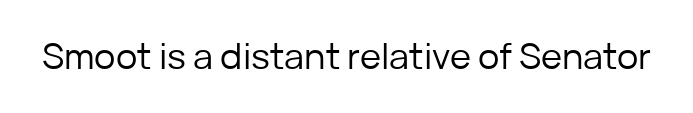
The image shows 36 px regular-weight sans-serif type, upright; set normal letter spacing, not underlined; low stroke contrast and a medium x-height.
